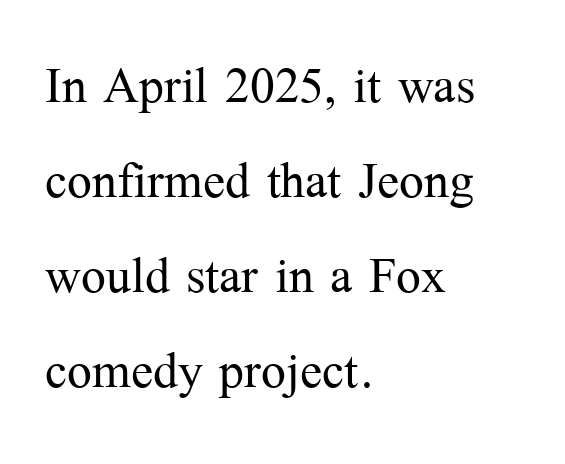
{"serif": "yes", "italic": "no", "bold": "no", "weight": "light", "width": "normal", "stroke_contrast": "medium", "x_height": "medium", "monospaced": "no", "underline": "no", "align": "left", "line_spacing": "normal", "line_spacing_ratio": 1.44, "letter_spacing": "normal", "letter_spacing_em": 0.0, "glyph_px": 66}
